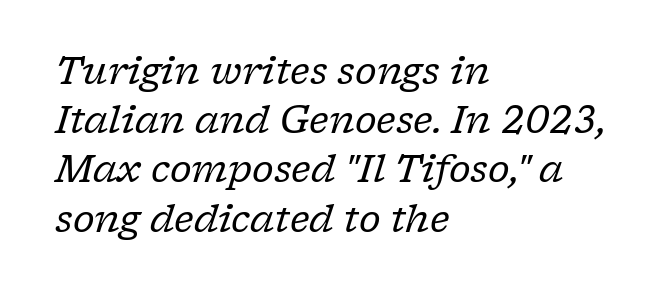
Q: Is the text bold? A: No.
Q: Is the text italic (slanted)? A: Yes, it leans right by about 17 degrees.
Q: Is the typeface a serif or a sans-serif typeface? A: Serif.
Q: Is the text underlined? A: No.
Q: How is the paragraph aligned? A: Left-aligned.
Q: Is the spacing between letters normal or unusually wide? A: Normal.
Q: Is the spacing between lines tight, normal or loose? A: Normal.
Q: Width (condensed, normal, or wide)? A: Normal.
Q: Stroke contrast? A: Low.
Q: x-height? A: Medium.
Q: Monospaced? A: No.
